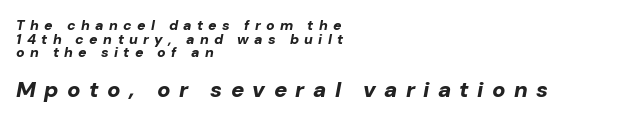
Q: Is the text bold? A: Yes.
Q: Is the text italic (slanted)? A: Yes, it leans right by about 10 degrees.
Q: Is the text underlined? A: No.
Q: How is the paragraph aligned? A: Left-aligned.
Q: Is the spacing between letters normal or unusually wide? A: Unusually wide.
Q: Is the spacing between lines tight, normal or loose? A: Tight.
Q: Which block of text is set in a larger size, the first (top) or the second (bottom)? A: The second (bottom) one.
